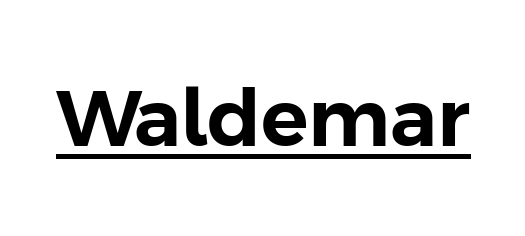
Q: Is the text italic (slanted)? A: No, it is upright.
Q: Is the typeface a serif or a sans-serif typeface? A: Sans-serif.
Q: Is the text underlined? A: Yes.
Q: Is the spacing between letters normal or unusually wide? A: Normal.
Q: Width (condensed, normal, or wide)? A: Normal.
Q: Stroke contrast? A: Low.
Q: x-height? A: Medium.
Q: Monospaced? A: No.
